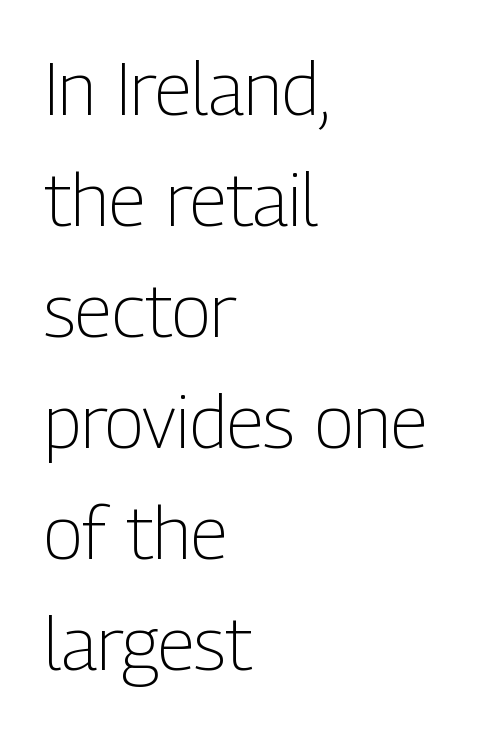
The image shows 73 px light, condensed sans-serif type, upright; set left-aligned, normal line spacing (1.52x), normal letter spacing, not underlined; low stroke contrast and a medium x-height.
